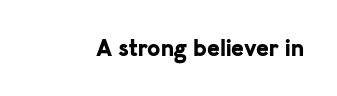
What stands out about the letter spacing? Nothing — it is the standard amount. Upright lettering throughout. Bold? Absolutely — the strokes are thick and heavy. The glyphs are unaccompanied by any horizontal stroke below them.
